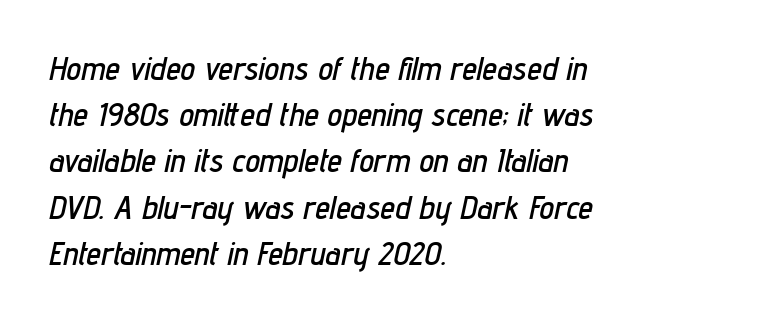
Q: Is the text italic (slanted)? A: Yes, it leans right by about 12 degrees.
Q: Is the text underlined? A: No.
Q: How is the paragraph aligned? A: Left-aligned.
Q: Is the spacing between letters normal or unusually wide? A: Normal.
Q: Is the spacing between lines tight, normal or loose? A: Normal.
Q: Width (condensed, normal, or wide)? A: Condensed.
Q: Stroke contrast? A: Low.
Q: x-height? A: Medium.
Q: Monospaced? A: No.
